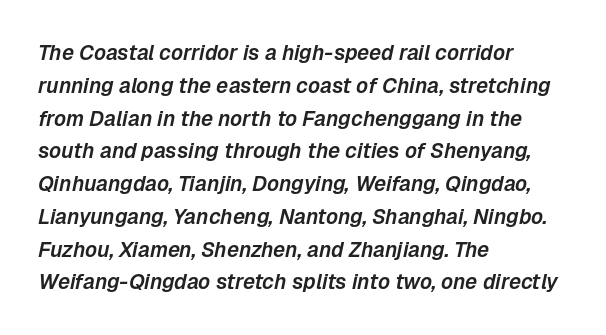
{"italic": "yes", "lean": "right", "slant_degrees": 12, "underline": "no", "align": "left", "line_spacing": "normal", "line_spacing_ratio": 1.56, "letter_spacing": "normal", "letter_spacing_em": 0.0, "glyph_px": 21}
